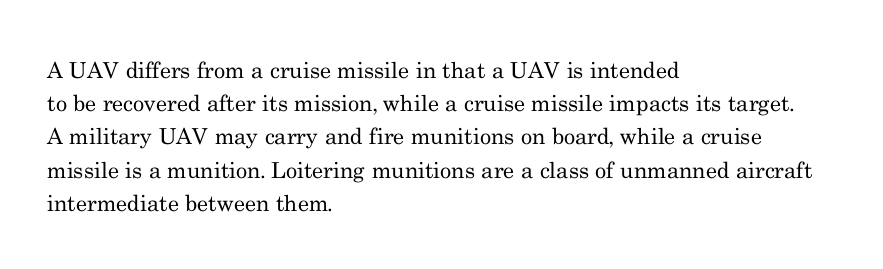
Q: Is the text bold? A: No.
Q: Is the text italic (slanted)? A: No, it is upright.
Q: Is the text underlined? A: No.
Q: How is the paragraph aligned? A: Left-aligned.
Q: Is the spacing between letters normal or unusually wide? A: Normal.
Q: Is the spacing between lines tight, normal or loose? A: Normal.
